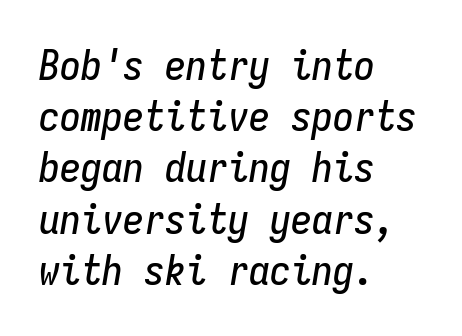
Q: Is the text italic (slanted)? A: Yes, it leans right by about 9 degrees.
Q: Is the text underlined? A: No.
Q: How is the paragraph aligned? A: Left-aligned.
Q: Is the spacing between letters normal or unusually wide? A: Normal.
Q: Width (condensed, normal, or wide)? A: Condensed.
Q: Stroke contrast? A: Low.
Q: x-height? A: Medium.
Q: Monospaced? A: Yes.
